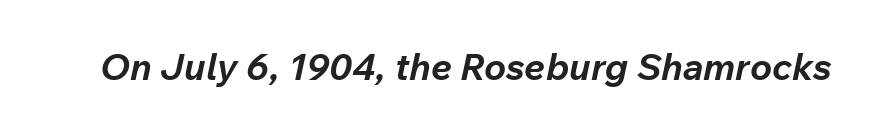
Tall strokes in this sample are angled rather than plumb. Type without underlining. The rendering uses natural spacing where letterforms have individual widths. Spacing between characters is what you'd get straight out of the box. On the weight axis this lands at bold, roughly 700.
